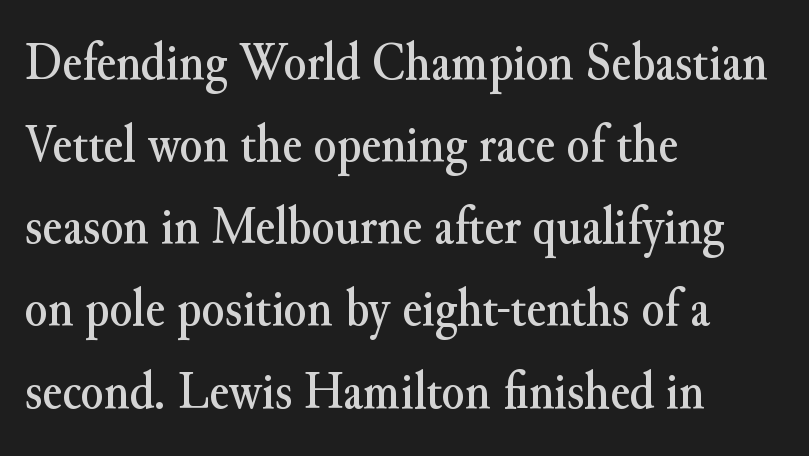
Q: Is the text italic (slanted)? A: No, it is upright.
Q: Is the typeface a serif or a sans-serif typeface? A: Serif.
Q: Is the text underlined? A: No.
Q: How is the paragraph aligned? A: Left-aligned.
Q: Is the spacing between letters normal or unusually wide? A: Normal.
Q: Is the spacing between lines tight, normal or loose? A: Normal.
Q: Width (condensed, normal, or wide)? A: Normal.
Q: Stroke contrast? A: Medium.
Q: x-height? A: Small.
Q: Monospaced? A: No.
